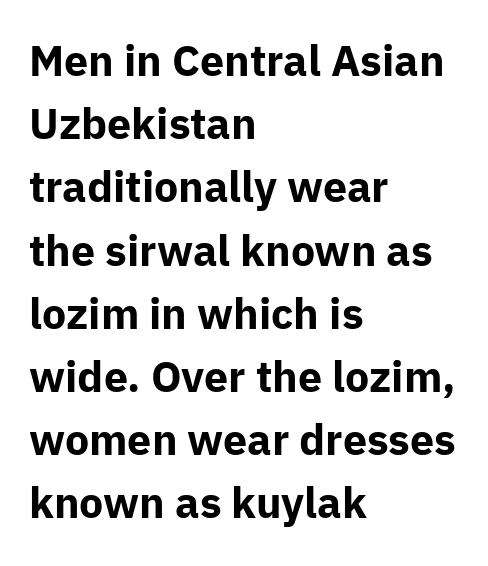
Q: Is the text bold? A: Yes.
Q: Is the text italic (slanted)? A: No, it is upright.
Q: Is the typeface a serif or a sans-serif typeface? A: Sans-serif.
Q: Is the text underlined? A: No.
Q: How is the paragraph aligned? A: Left-aligned.
Q: Is the spacing between letters normal or unusually wide? A: Normal.
Q: Is the spacing between lines tight, normal or loose? A: Normal.
Q: Width (condensed, normal, or wide)? A: Normal.
Q: Stroke contrast? A: Low.
Q: x-height? A: Medium.
Q: Monospaced? A: No.
